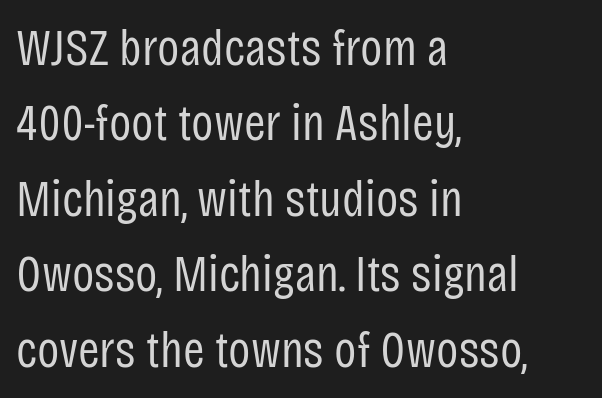
Q: Is the text bold? A: No.
Q: Is the text italic (slanted)? A: No, it is upright.
Q: Is the typeface a serif or a sans-serif typeface? A: Sans-serif.
Q: Is the text underlined? A: No.
Q: How is the paragraph aligned? A: Left-aligned.
Q: Is the spacing between letters normal or unusually wide? A: Normal.
Q: Is the spacing between lines tight, normal or loose? A: Normal.
Q: Width (condensed, normal, or wide)? A: Condensed.
Q: Stroke contrast? A: Low.
Q: x-height? A: Large.
Q: Monospaced? A: No.
